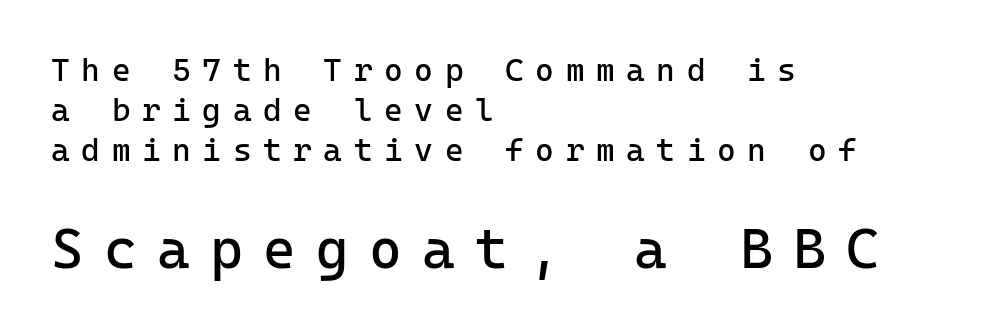
The image shows 56 px regular-weight sans-serif type, upright; set left-aligned, normal line spacing (1.25x), unusually wide letter spacing (+0.36 em), not underlined; the second (bottom) block is 1.75x larger; low stroke contrast and a medium x-height.
